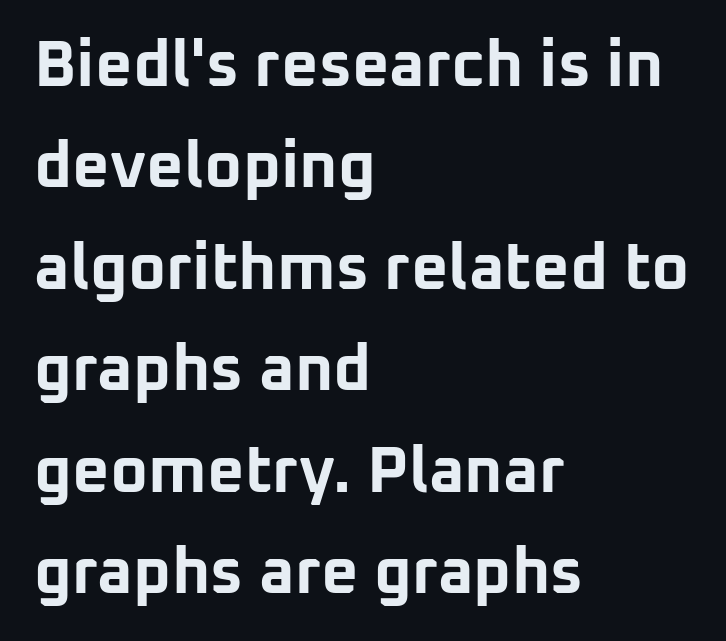
{"serif": "no", "italic": "no", "bold": "yes", "weight": "bold", "width": "normal", "stroke_contrast": "low", "x_height": "medium", "monospaced": "no", "underline": "no", "align": "left", "line_spacing": "normal", "line_spacing_ratio": 1.56, "letter_spacing": "normal", "letter_spacing_em": 0.0, "glyph_px": 65}
